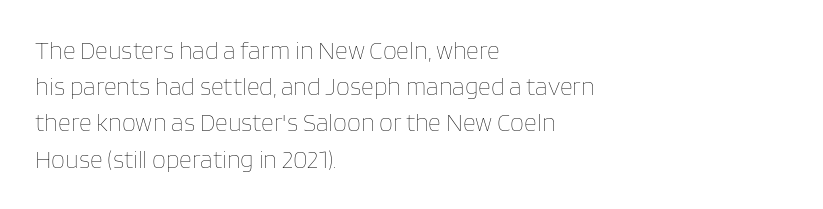
{"italic": "no", "bold": "no", "underline": "no", "align": "left", "line_spacing": "normal", "line_spacing_ratio": 1.45, "letter_spacing": "normal", "letter_spacing_em": 0.0, "glyph_px": 25}
